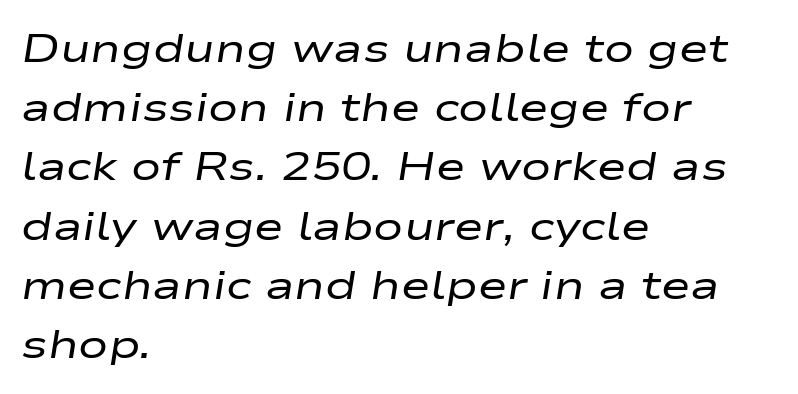
{"italic": "yes", "lean": "right", "slant_degrees": 9, "bold": "no", "weight": "regular", "width": "wide", "stroke_contrast": "low", "x_height": "medium", "monospaced": "no", "underline": "no", "align": "left", "line_spacing": "normal", "line_spacing_ratio": 1.48, "letter_spacing": "normal", "letter_spacing_em": 0.0, "glyph_px": 40}
